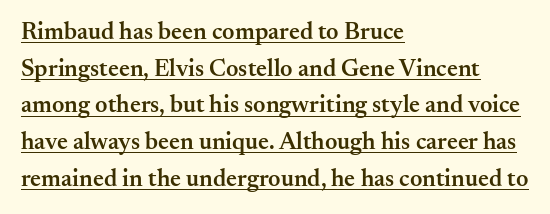
{"italic": "no", "bold": "semi", "underline": "yes", "align": "left", "line_spacing": "normal", "line_spacing_ratio": 1.53, "letter_spacing": "normal", "letter_spacing_em": 0.0, "glyph_px": 24}
